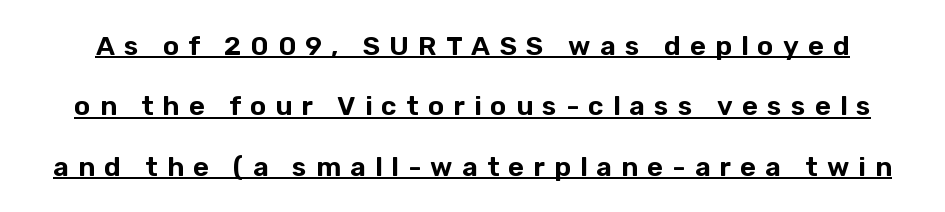
Each new line begins a long way beneath the previous one. You can tell it's not italic because the verticals are truly vertical. A baseline rule has been typeset under these characters. Observe the wide spacing: letters keep a clear distance from each other.
